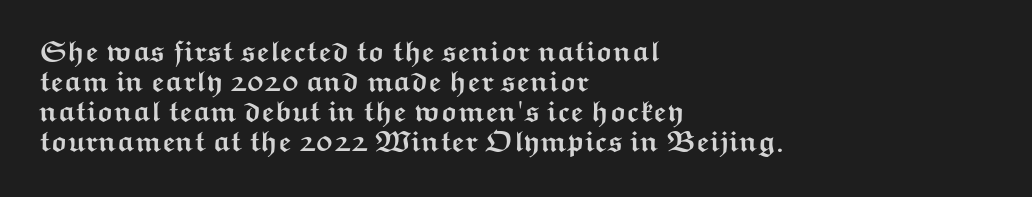
Q: Is the text bold? A: Yes.
Q: Is the text italic (slanted)? A: No, it is upright.
Q: Is the typeface a serif or a sans-serif typeface? A: Sans-serif.
Q: Is the text underlined? A: No.
Q: How is the paragraph aligned? A: Left-aligned.
Q: Is the spacing between letters normal or unusually wide? A: Normal.
Q: Is the spacing between lines tight, normal or loose? A: Tight.
Q: Width (condensed, normal, or wide)? A: Wide.
Q: Stroke contrast? A: Medium.
Q: x-height? A: Medium.
Q: Monospaced? A: No.
